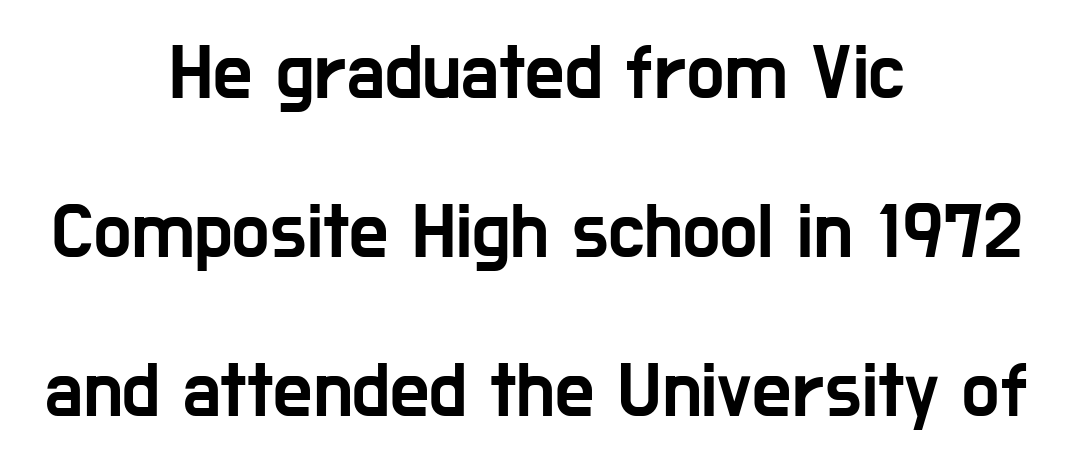
The rendering positions every line midway between the sides. Serifs: no, the terminals of the letterforms are clean. Italic? Not at all — the glyphs are vertical. The face used here is rendered with its standard letterfit.
